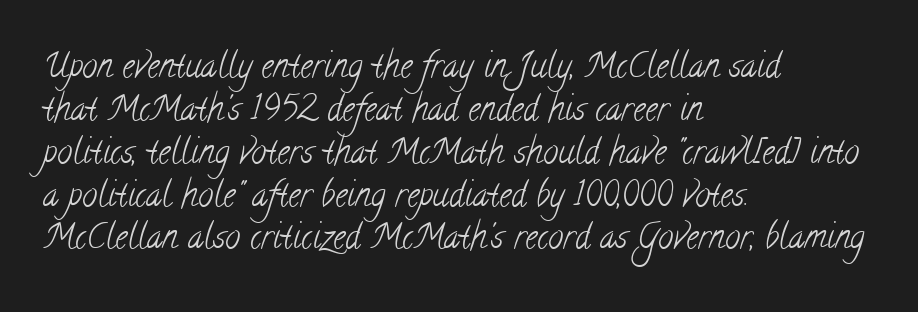
The image shows 34 px light, condensed type; set left-aligned, normal line spacing (1.26x), normal letter spacing, not underlined; low stroke contrast and a small x-height.
